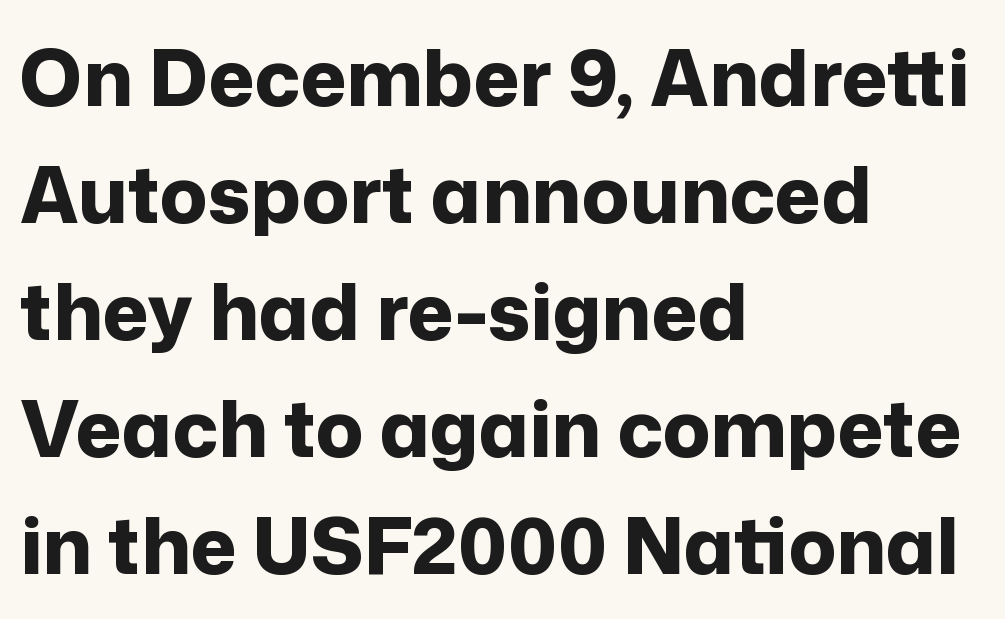
{"serif": "no", "italic": "no", "bold": "yes", "weight": "bold", "width": "normal", "stroke_contrast": "low", "x_height": "medium", "monospaced": "no", "underline": "no", "align": "left", "line_spacing": "normal", "line_spacing_ratio": 1.5, "letter_spacing": "normal", "letter_spacing_em": 0.0, "glyph_px": 78}
